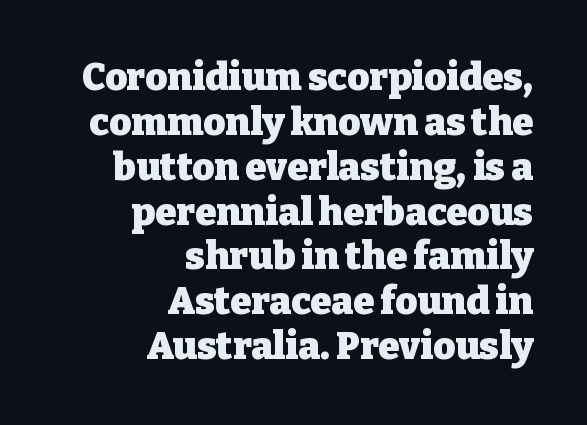
The image shows 38 px heavy serif type, upright; set right-aligned, line spacing 1.18x, normal letter spacing, not underlined; low stroke contrast and a medium x-height.
